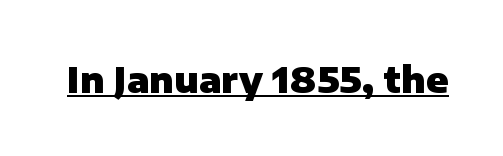
The image shows 36 px heavy sans-serif type, upright; set normal letter spacing, underlined; low stroke contrast and a medium x-height.
